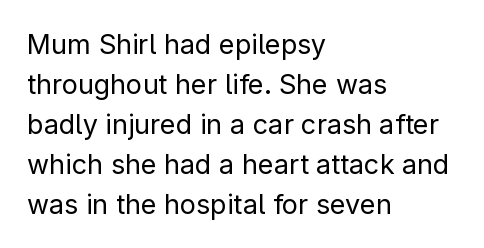
The image shows 27 px text type, upright; set left-aligned, normal line spacing (1.48x), normal letter spacing, not underlined.
